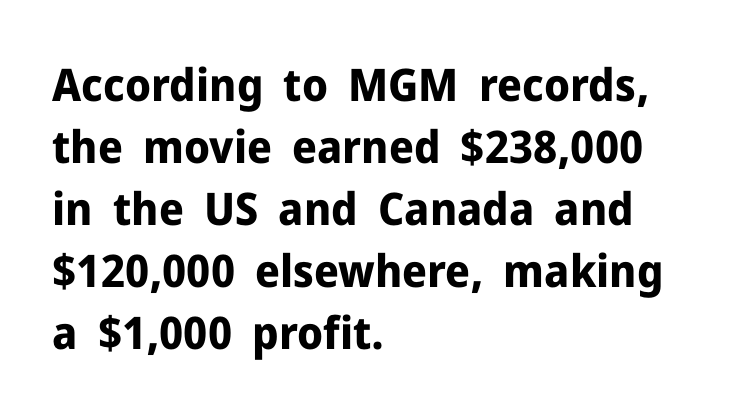
{"serif": "no", "italic": "no", "bold": "yes", "weight": "bold", "width": "normal", "stroke_contrast": "low", "x_height": "medium", "monospaced": "no", "underline": "no", "align": "left", "line_spacing": "normal", "line_spacing_ratio": 1.38, "letter_spacing": "normal", "letter_spacing_em": 0.0, "glyph_px": 45}
